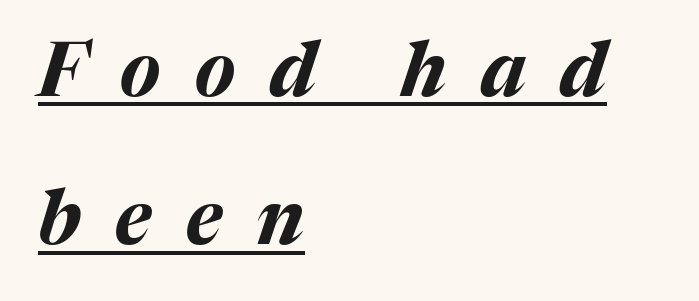
The image shows 75 px bold type, italic (leaning right); set left-aligned, loose line spacing (1.98x), unusually wide letter spacing (+0.46 em), underlined; medium stroke contrast and a medium x-height.
